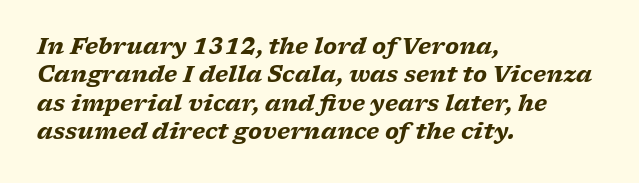
Short note: letters normally spaced. Normally led — the rows are evenly, conventionally spaced. Each glyph is drawn with heavy, bold strokes. The space beneath each line is pristine and unruled. A classic flush-left, rag-right setting is used for this passage. This sample uses an oblique cut, with every glyph tilted off the vertical.
